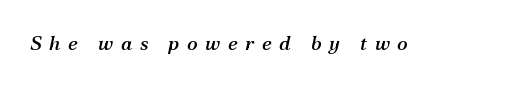
{"italic": "yes", "lean": "right", "slant_degrees": 12, "underline": "no", "letter_spacing": "wide", "letter_spacing_em": 0.38, "glyph_px": 20}
